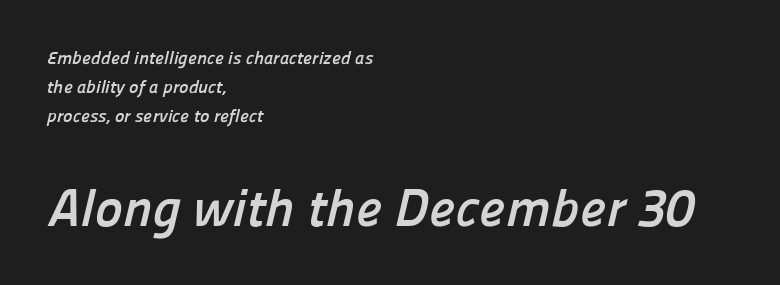
The image shows 53 px semibold sans-serif type; set left-aligned, normal line spacing (1.6x), normal letter spacing, not underlined; the second (bottom) block is 2.94x larger; low stroke contrast and a medium x-height.
